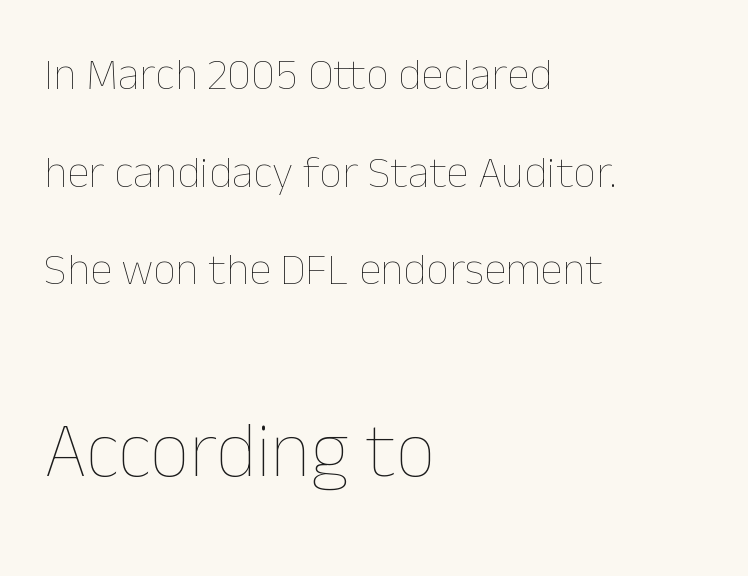
Q: Is the text bold? A: No.
Q: Is the text italic (slanted)? A: No, it is upright.
Q: Is the text underlined? A: No.
Q: How is the paragraph aligned? A: Left-aligned.
Q: Is the spacing between letters normal or unusually wide? A: Normal.
Q: Is the spacing between lines tight, normal or loose? A: Loose.
Q: Which block of text is set in a larger size, the first (top) or the second (bottom)? A: The second (bottom) one.
Q: Width (condensed, normal, or wide)? A: Normal.
Q: Stroke contrast? A: Low.
Q: x-height? A: Medium.
Q: Monospaced? A: No.
